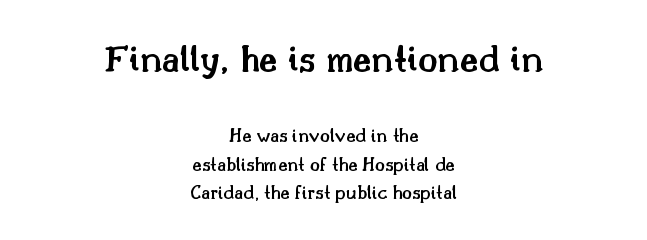
Each letter keeps its own natural width here, so spacing adapts to shape. The passage shown begins with its larger block and ends with its smaller one. Designer's note — italics off, roman on. Regarding leading, the lines here are spaced in the standard way. Honestly, there is no underline to notice here at all. Default kerning and tracking; the words read as compact shapes.
